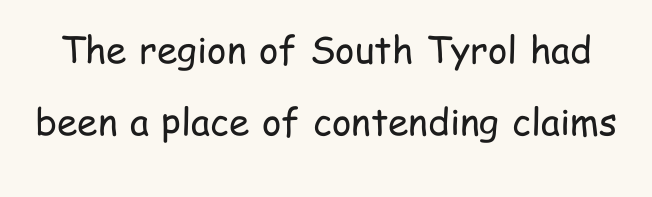
The image shows 37 px regular-weight, condensed sans-serif type, upright; set loose line spacing (1.94x), normal letter spacing, not underlined; low stroke contrast and a medium x-height.
